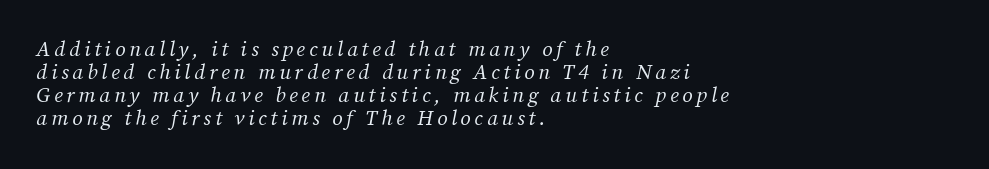
{"italic": "yes", "lean": "right", "slant_degrees": 12, "bold": "no", "underline": "no", "align": "left", "line_spacing": "tight", "line_spacing_ratio": 1.09, "glyph_px": 21}
